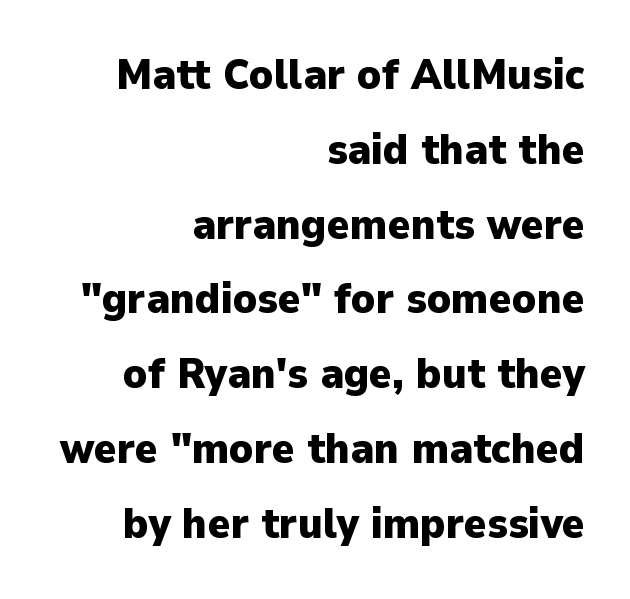
The space directly below the letters is spotless. The rendering uses natural spacing where letterforms have individual widths. Emphasis by weight is at full strength: bold. The characters display no serif detailing; their extremities are plain.
